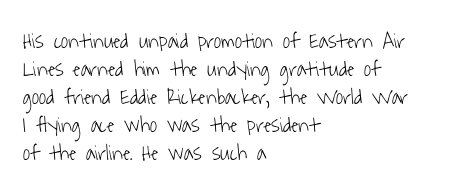
{"bold": "no", "underline": "no", "align": "left", "line_spacing": "normal", "line_spacing_ratio": 1.27, "letter_spacing": "normal", "letter_spacing_em": 0.0, "glyph_px": 22}
